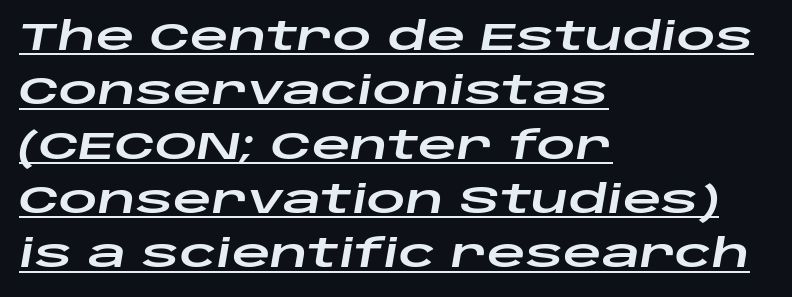
Nobody touched the tracking dial on this one. Decoration check: the copy is underlined. The glyphs look as if they've been sheared to an angle. The rendering uses a moderate line-height, typical for paragraphs. Think of a printed novel: that variable character pitch is what you see here. Line beginnings align vertically; line endings do not.
